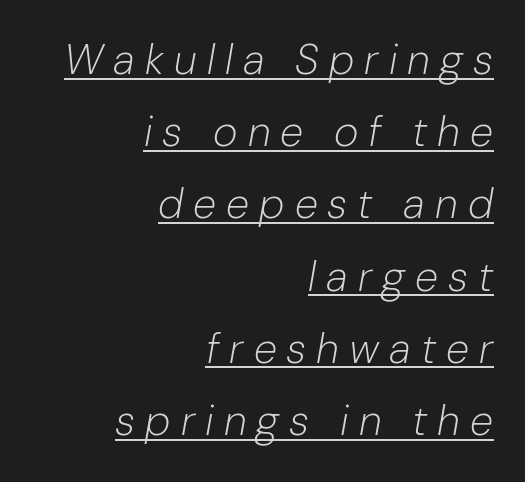
The image shows 42 px light type, italic (leaning right); set right-aligned, line spacing 1.72x, unusually wide letter spacing (+0.24 em), underlined; low stroke contrast and a medium x-height.
